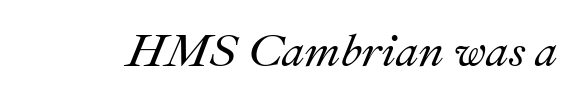
The image shows 46 px text type, italic (leaning right); set normal letter spacing, not underlined; medium stroke contrast and a small x-height.
